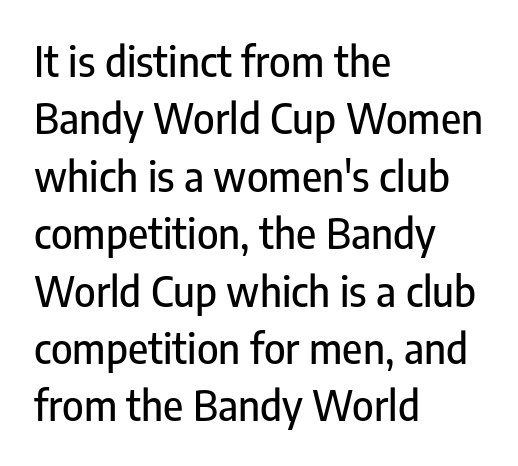
Each letter keeps its own natural width here, so spacing adapts to shape. This rendering leaves character spacing at its baseline value. What kind of face is this? One without serifs — a sans. A normal amount of white space separates one row of letters from the next. Leftover space on each line is placed entirely after the last word.
